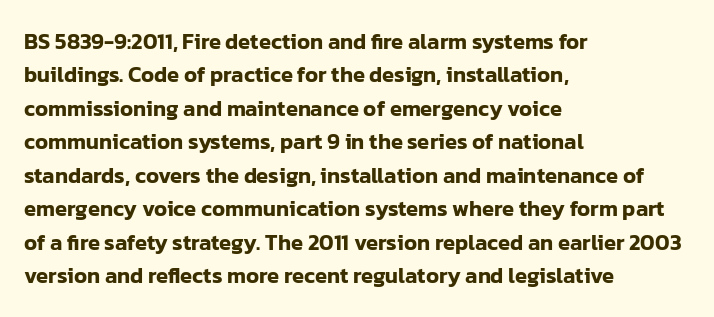
{"italic": "no", "underline": "no", "align": "left", "line_spacing": "normal", "line_spacing_ratio": 1.52, "letter_spacing": "normal", "letter_spacing_em": 0.0, "glyph_px": 22}
